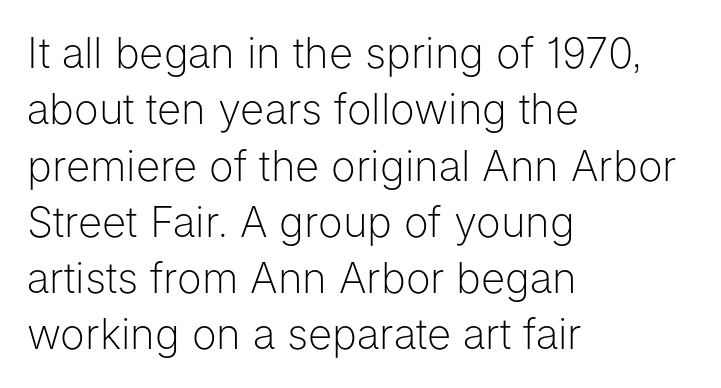
The image shows 42 px light sans-serif type, upright; set left-aligned, normal line spacing (1.34x), normal letter spacing, not underlined; low stroke contrast and a medium x-height.
